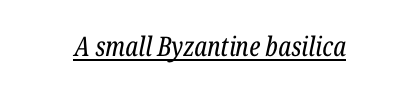
Heaviness? Minimal to ordinary, like unemphasized prose. The setting favours the middle, as headings and verse often do. Every character sits at an angle, as italics do. The gaps between neighbouring characters are ordinary and unremarkable.
